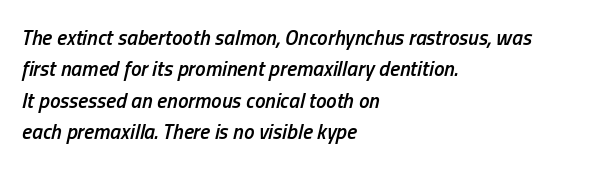
{"italic": "yes", "lean": "right", "slant_degrees": 13, "bold": "semi", "underline": "no", "align": "left", "line_spacing": "normal", "line_spacing_ratio": 1.5, "letter_spacing": "normal", "letter_spacing_em": 0.0, "glyph_px": 21}
